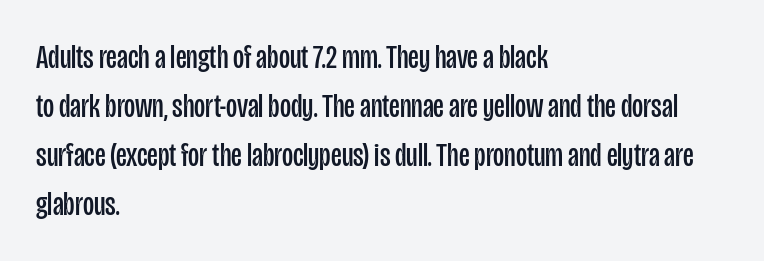
The image shows 34 px regular-weight, condensed sans-serif type, upright; set left-aligned, normal line spacing (1.44x), normal letter spacing, not underlined; low stroke contrast and a large x-height.
